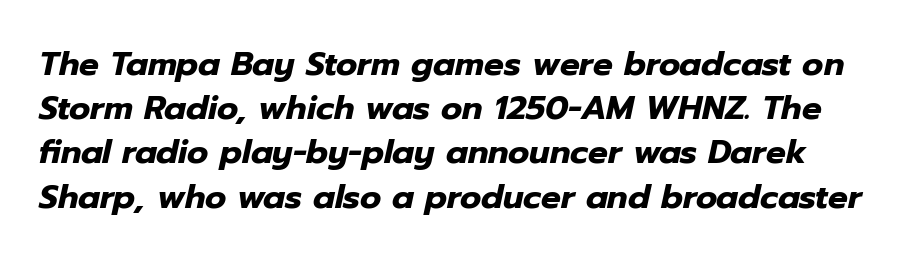
{"italic": "yes", "lean": "right", "slant_degrees": 12, "bold": "yes", "weight": "heavy", "width": "normal", "stroke_contrast": "low", "x_height": "medium", "monospaced": "no", "underline": "no", "line_spacing": "normal", "line_spacing_ratio": 1.34, "letter_spacing": "normal", "letter_spacing_em": 0.0, "glyph_px": 33}
